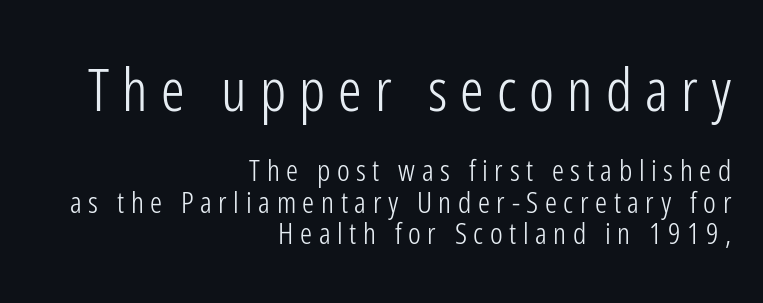
{"serif": "no", "italic": "no", "bold": "no", "weight": "light", "width": "condensed", "stroke_contrast": "low", "x_height": "medium", "monospaced": "no", "underline": "no", "align": "right", "line_spacing": "tight", "line_spacing_ratio": 1.05, "letter_spacing": "wide", "letter_spacing_em": 0.22, "larger_block": "first", "size_ratio": 1.97, "glyph_px": 59}
